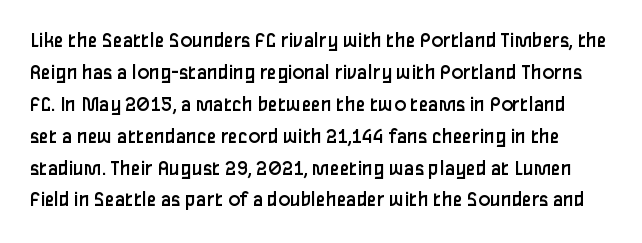
Q: Is the text bold? A: No.
Q: Is the text italic (slanted)? A: No, it is upright.
Q: Is the text underlined? A: No.
Q: Is the spacing between letters normal or unusually wide? A: Normal.
Q: Is the spacing between lines tight, normal or loose? A: Normal.
